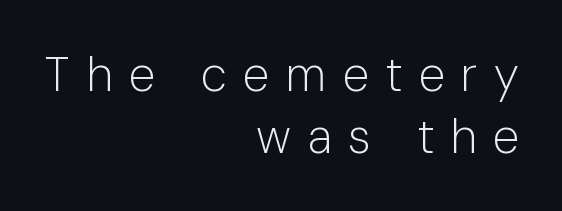
Q: Is the text bold? A: No.
Q: Is the text italic (slanted)? A: No, it is upright.
Q: Is the typeface a serif or a sans-serif typeface? A: Sans-serif.
Q: Is the text underlined? A: No.
Q: How is the paragraph aligned? A: Right-aligned.
Q: Is the spacing between letters normal or unusually wide? A: Unusually wide.
Q: Is the spacing between lines tight, normal or loose? A: Normal.
Q: Width (condensed, normal, or wide)? A: Normal.
Q: Stroke contrast? A: Low.
Q: x-height? A: Medium.
Q: Monospaced? A: No.
